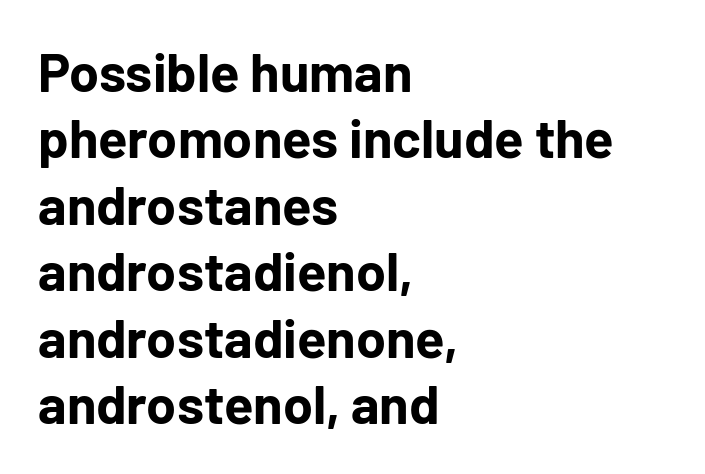
Q: Is the text bold? A: Yes.
Q: Is the text italic (slanted)? A: No, it is upright.
Q: Is the typeface a serif or a sans-serif typeface? A: Sans-serif.
Q: Is the text underlined? A: No.
Q: How is the paragraph aligned? A: Left-aligned.
Q: Is the spacing between letters normal or unusually wide? A: Normal.
Q: Width (condensed, normal, or wide)? A: Normal.
Q: Stroke contrast? A: Low.
Q: x-height? A: Medium.
Q: Monospaced? A: No.
